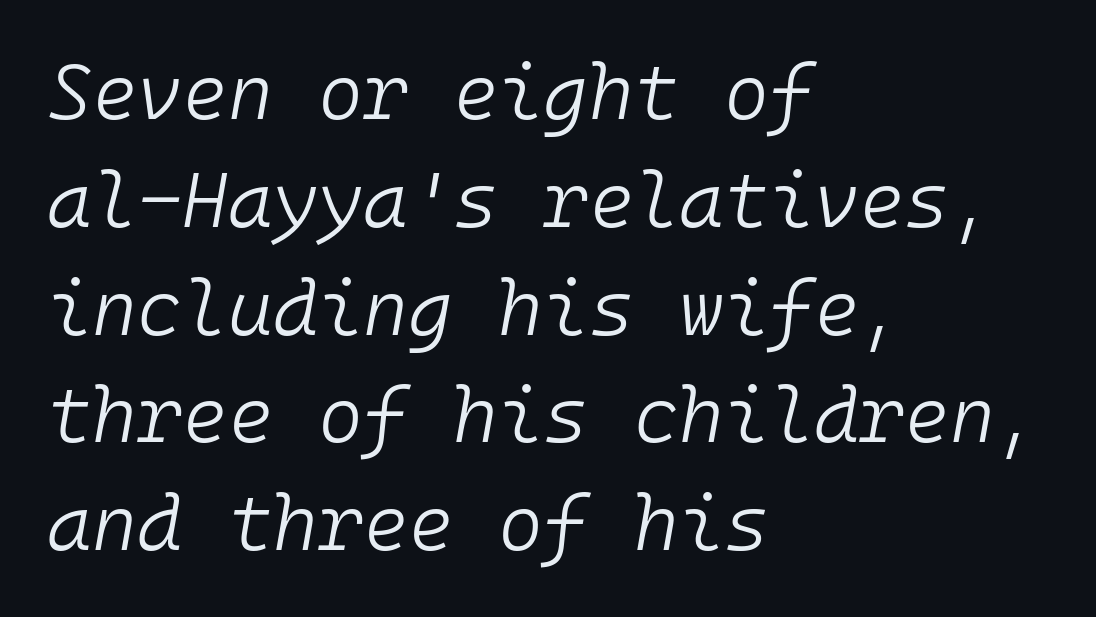
The image shows 77 px light type, italic (leaning right), monospaced; set left-aligned, normal line spacing (1.4x), normal letter spacing, not underlined; low stroke contrast and a medium x-height.
